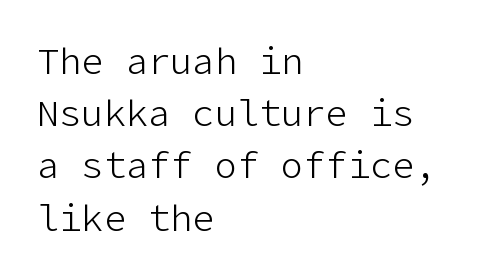
The image shows 37 px light sans-serif type, upright; set left-aligned, normal line spacing (1.41x), normal letter spacing, not underlined; low stroke contrast and a medium x-height.
